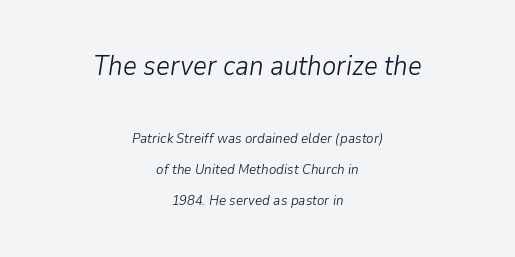
Q: Is the text bold? A: No.
Q: Is the text italic (slanted)? A: Yes, it leans right by about 9 degrees.
Q: Is the text underlined? A: No.
Q: How is the paragraph aligned? A: Centered.
Q: Is the spacing between letters normal or unusually wide? A: Normal.
Q: Is the spacing between lines tight, normal or loose? A: Loose.
Q: Which block of text is set in a larger size, the first (top) or the second (bottom)? A: The first (top) one.
